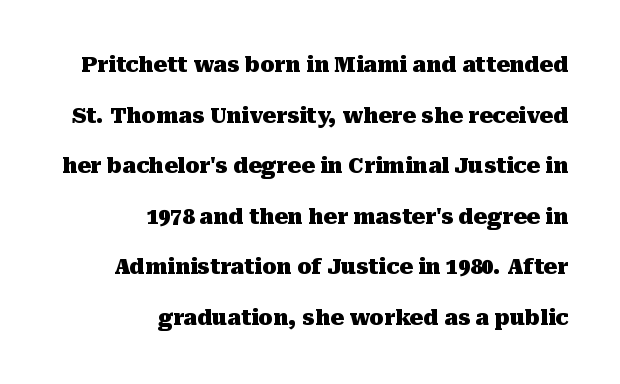
Underline: absent. Whoever set this chose breathing room over compactness in the vertical rhythm. Ascenders rise straight up at ninety degrees. The face used here has the dense, thick strokes of a bold. A typesetter would call this zero additional tracking.
